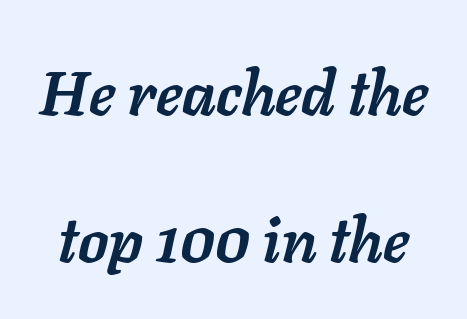
The image shows 62 px semibold type, italic (leaning right); set loose line spacing (2.37x), normal letter spacing, not underlined; low stroke contrast and a medium x-height.
